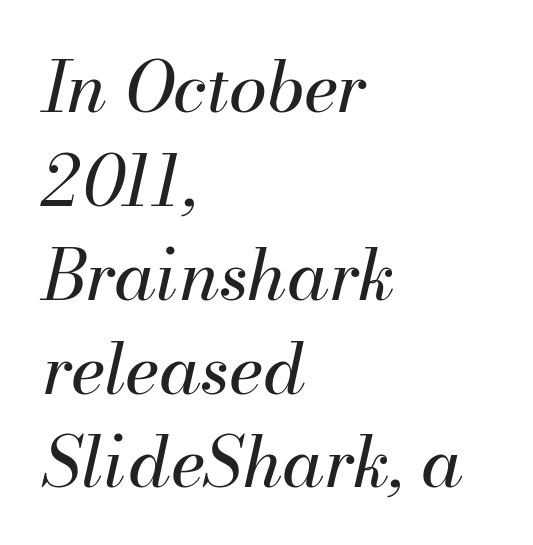
Each row of text sits above clean, open space. One glance says typical: line gaps are just what's usual. A classic flush-left, rag-right setting is used for this passage. The characters are drawn with everyday or finer stroke widths. Tracking value appears to be zero — textbook default spacing.
